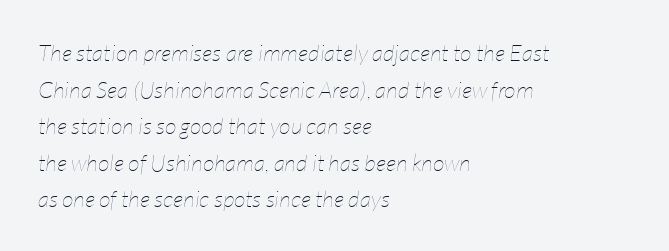
The strip under each line holds only bare page. The ragged edge is on the right, which tells us the setting is flush left. Weight: regular or lighter. Look at the tracking — it's just the regular setting, nothing added. What's the leading like? Ordinary, nothing unusual. Designer's note — italics engaged.
